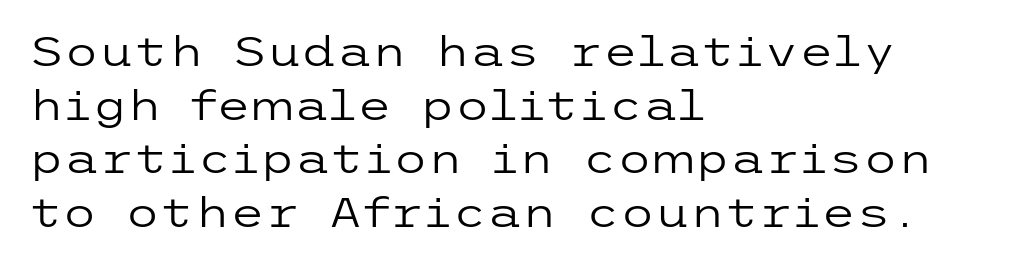
Q: Is the text bold? A: No.
Q: Is the text italic (slanted)? A: No, it is upright.
Q: Is the typeface a serif or a sans-serif typeface? A: Sans-serif.
Q: Is the text underlined? A: No.
Q: How is the paragraph aligned? A: Left-aligned.
Q: Is the spacing between letters normal or unusually wide? A: Normal.
Q: Is the spacing between lines tight, normal or loose? A: Normal.
Q: Width (condensed, normal, or wide)? A: Wide.
Q: Stroke contrast? A: Low.
Q: x-height? A: Medium.
